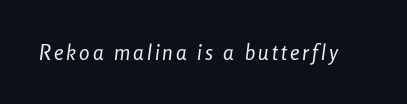
{"italic": "yes", "lean": "right", "slant_degrees": 8, "bold": "no", "underline": "no", "glyph_px": 21}
